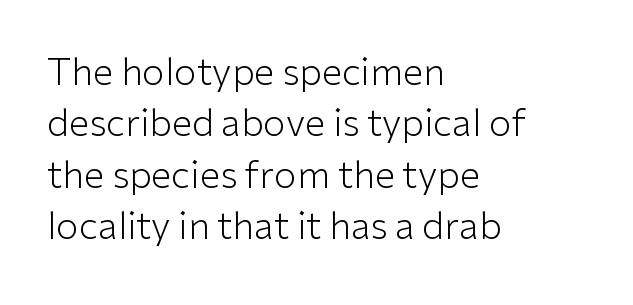
The image shows 37 px light sans-serif type, upright; set left-aligned, normal line spacing (1.39x), normal letter spacing, not underlined; low stroke contrast and a medium x-height.
